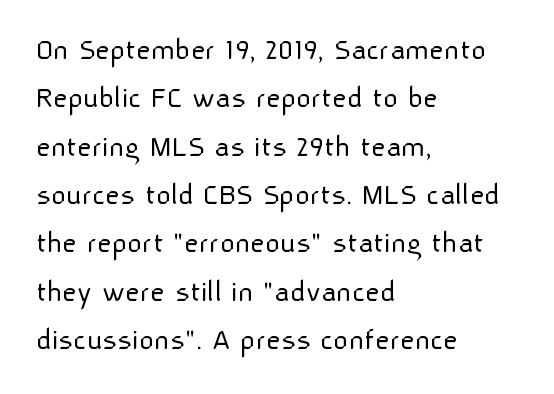
{"serif": "no", "italic": "no", "bold": "no", "weight": "light", "width": "normal", "stroke_contrast": "low", "x_height": "medium", "monospaced": "no", "underline": "no", "align": "left", "line_spacing": "normal", "line_spacing_ratio": 1.51, "letter_spacing": "normal", "letter_spacing_em": 0.0, "glyph_px": 32}
